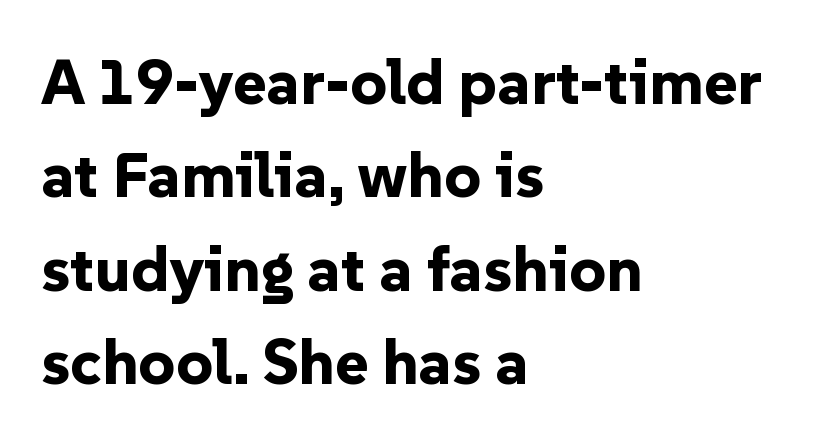
The image shows 64 px bold sans-serif type, upright; set left-aligned, normal line spacing (1.46x), normal letter spacing, not underlined; low stroke contrast and a medium x-height.
